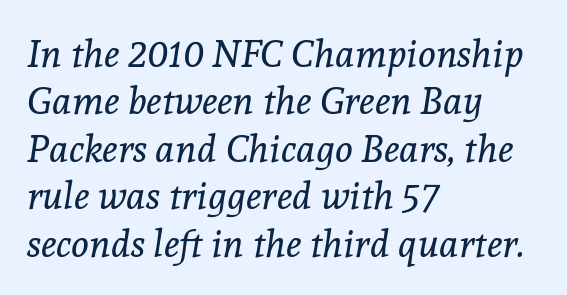
Q: Is the text bold? A: No.
Q: Is the text italic (slanted)? A: Yes, it leans right by about 8 degrees.
Q: Is the typeface a serif or a sans-serif typeface? A: Serif.
Q: Is the text underlined? A: No.
Q: How is the paragraph aligned? A: Left-aligned.
Q: Is the spacing between letters normal or unusually wide? A: Normal.
Q: Is the spacing between lines tight, normal or loose? A: Normal.
Q: Width (condensed, normal, or wide)? A: Normal.
Q: x-height? A: Medium.
Q: Monospaced? A: No.
